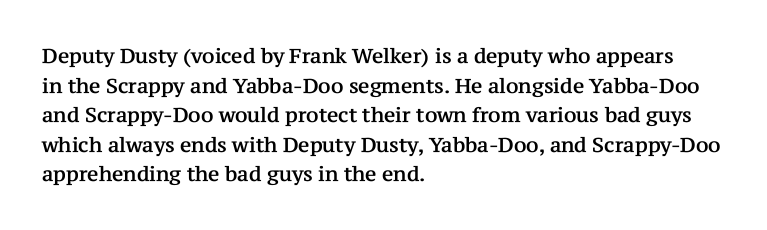
{"italic": "no", "underline": "no", "align": "left", "line_spacing": "normal", "line_spacing_ratio": 1.48, "letter_spacing": "normal", "letter_spacing_em": 0.0, "glyph_px": 20}
